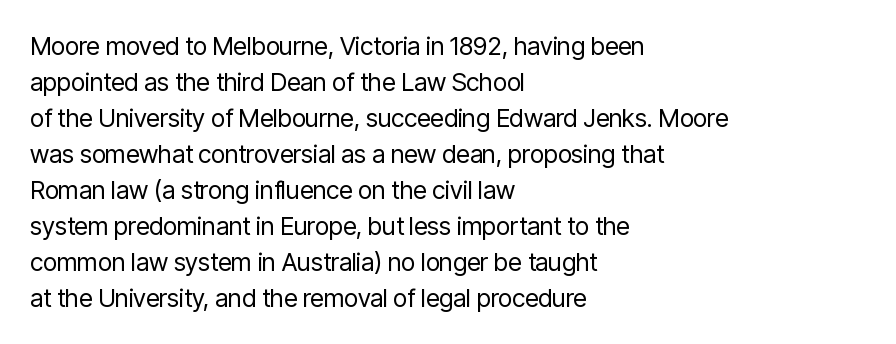
The image shows 25 px text type, upright; set left-aligned, normal line spacing (1.44x), normal letter spacing, not underlined.
